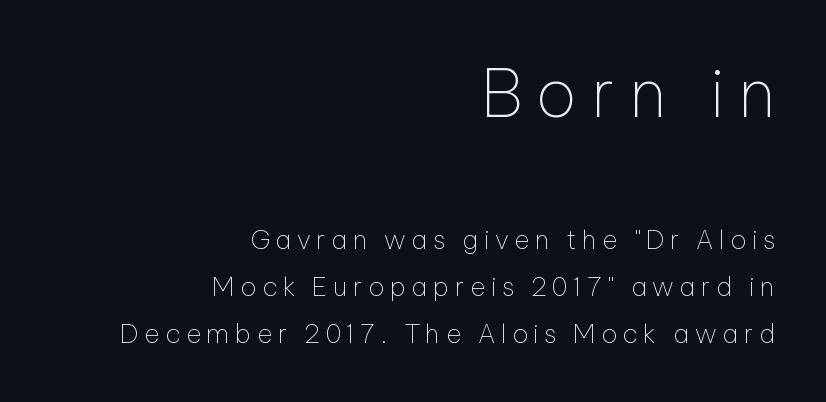
{"serif": "no", "italic": "no", "bold": "no", "weight": "thin", "width": "normal", "stroke_contrast": "low", "x_height": "medium", "monospaced": "no", "underline": "no", "align": "right", "line_spacing_ratio": 1.81, "letter_spacing": "wide", "letter_spacing_em": 0.21, "larger_block": "first", "size_ratio": 2.54, "glyph_px": 66}
